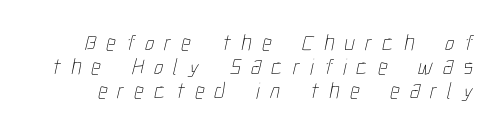
Ink coverage per letter is moderate at most. How would I describe the line gaps? Narrow and economical. The letterforms stand isolated, each surrounded by extra space. The words here are not underlined.
